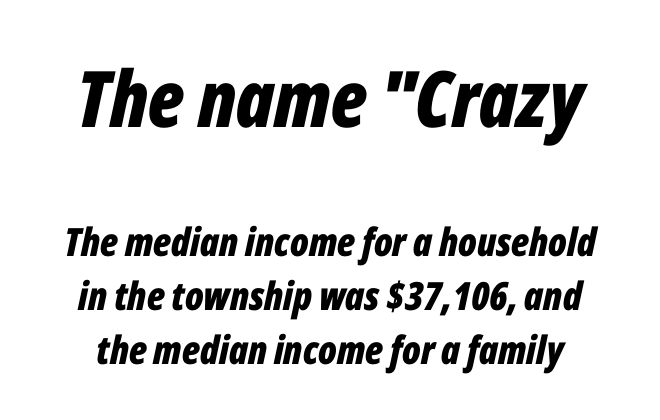
{"italic": "yes", "lean": "right", "slant_degrees": 12, "bold": "yes", "weight": "bold", "width": "condensed", "stroke_contrast": "low", "x_height": "medium", "monospaced": "no", "underline": "no", "line_spacing": "normal", "line_spacing_ratio": 1.39, "letter_spacing": "normal", "letter_spacing_em": 0.0, "larger_block": "first", "size_ratio": 2.0, "glyph_px": 78}
